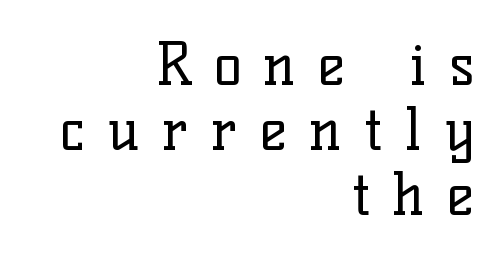
Line ends are locked; line starts wander. Vertical stems look standard width or narrower in stroke. Is there much room between lines? No — they nearly touch. Italic? Not at all — the glyphs are vertical.
